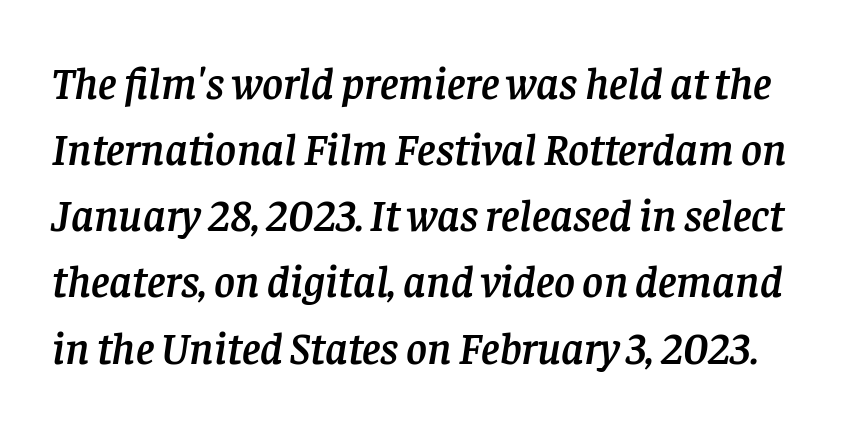
Q: Is the text italic (slanted)? A: Yes, it leans right by about 8 degrees.
Q: Is the typeface a serif or a sans-serif typeface? A: Serif.
Q: Is the text underlined? A: No.
Q: Is the spacing between letters normal or unusually wide? A: Normal.
Q: Is the spacing between lines tight, normal or loose? A: Normal.
Q: Width (condensed, normal, or wide)? A: Normal.
Q: Stroke contrast? A: Low.
Q: x-height? A: Large.
Q: Monospaced? A: No.
